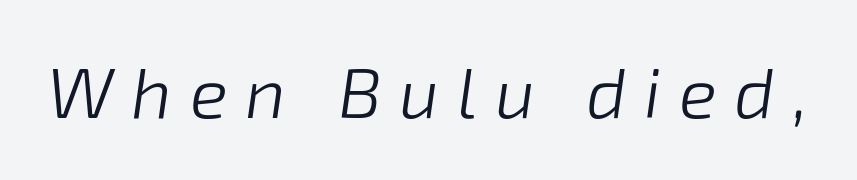
{"italic": "yes", "lean": "right", "slant_degrees": 8, "bold": "no", "weight": "light", "width": "normal", "stroke_contrast": "low", "x_height": "medium", "monospaced": "no", "underline": "no", "letter_spacing": "wide", "letter_spacing_em": 0.25, "glyph_px": 71}
